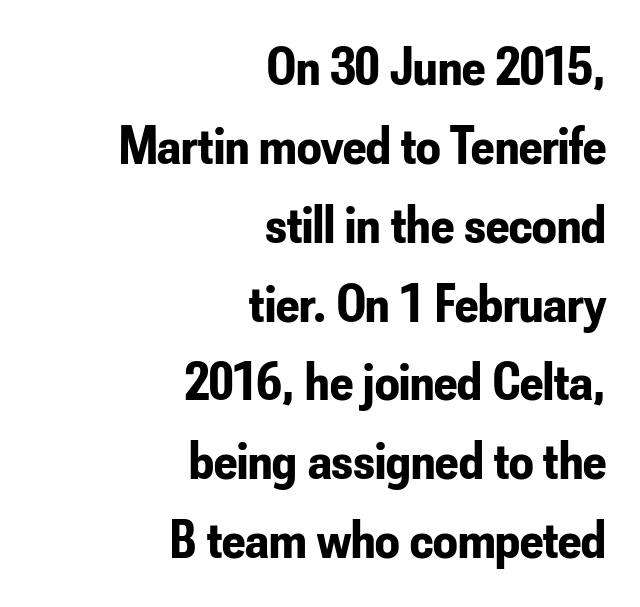
The image shows 54 px bold, condensed sans-serif type, upright; set right-aligned, normal line spacing (1.46x), normal letter spacing, not underlined; low stroke contrast and a small x-height.
